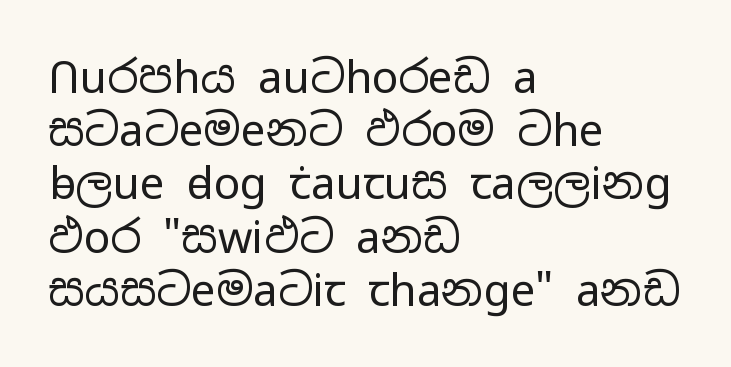
Q: Is the text bold? A: No.
Q: Is the text italic (slanted)? A: No, it is upright.
Q: Is the typeface a serif or a sans-serif typeface? A: Sans-serif.
Q: Is the text underlined? A: No.
Q: How is the paragraph aligned? A: Left-aligned.
Q: Is the spacing between letters normal or unusually wide? A: Normal.
Q: Width (condensed, normal, or wide)? A: Wide.
Q: Stroke contrast? A: Low.
Q: x-height? A: Medium.
Q: Monospaced? A: No.
